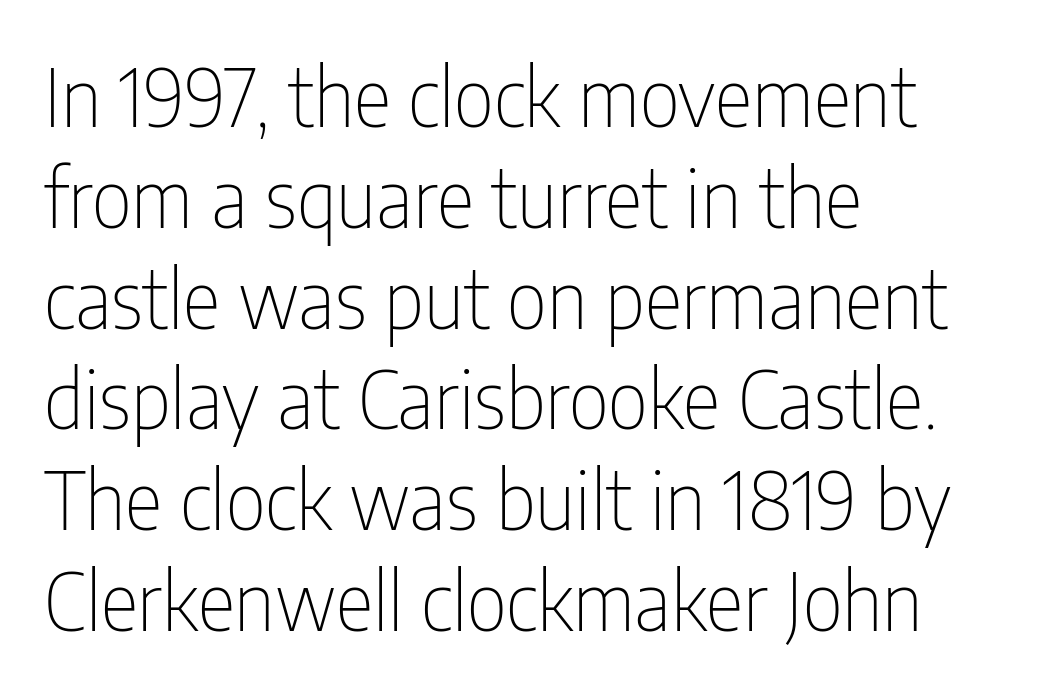
The image shows 80 px thin, condensed sans-serif type, upright; set left-aligned, normal line spacing (1.26x), normal letter spacing, not underlined; low stroke contrast and a medium x-height.
